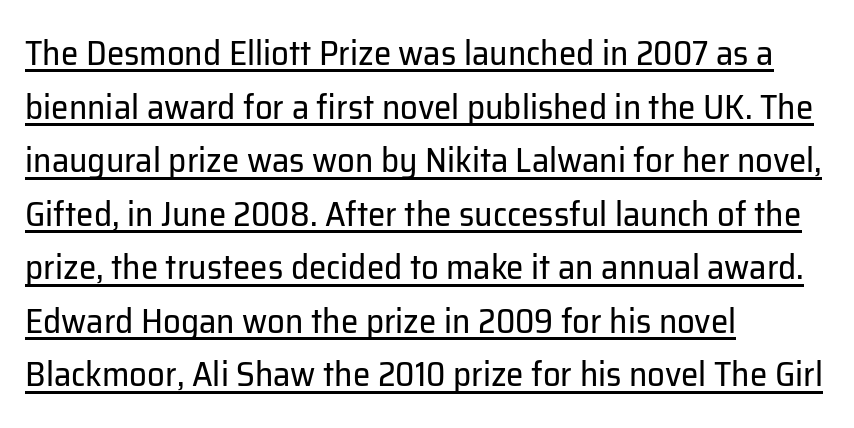
{"serif": "no", "italic": "no", "bold": "no", "weight": "regular", "width": "normal", "stroke_contrast": "low", "x_height": "medium", "monospaced": "no", "underline": "yes", "align": "left", "line_spacing": "normal", "line_spacing_ratio": 1.53, "letter_spacing": "normal", "letter_spacing_em": 0.0, "glyph_px": 35}
